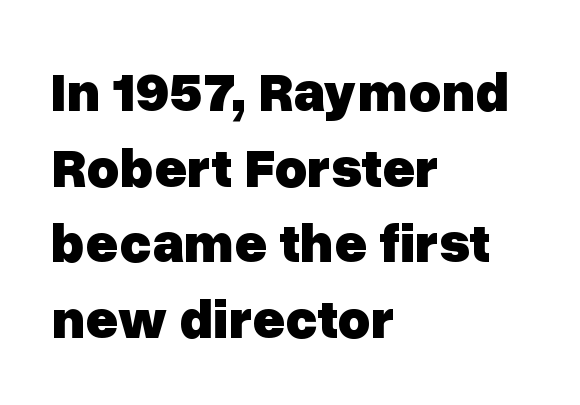
Weight check: bold — yes, fully. Standard letterfit; no display-style spreading of the glyphs. Regarding leading, the lines here are spaced in the standard way. All the whitespace from short lines collects on the right.
